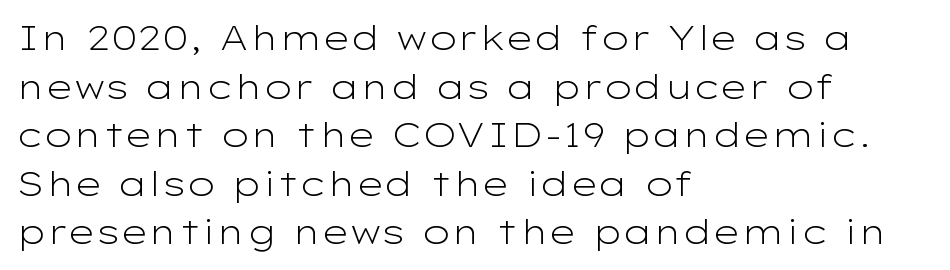
Q: Is the text bold? A: No.
Q: Is the text italic (slanted)? A: No, it is upright.
Q: Is the typeface a serif or a sans-serif typeface? A: Sans-serif.
Q: Is the text underlined? A: No.
Q: How is the paragraph aligned? A: Left-aligned.
Q: Is the spacing between letters normal or unusually wide? A: Normal.
Q: Is the spacing between lines tight, normal or loose? A: Normal.
Q: Width (condensed, normal, or wide)? A: Wide.
Q: Stroke contrast? A: Low.
Q: x-height? A: Medium.
Q: Monospaced? A: No.
